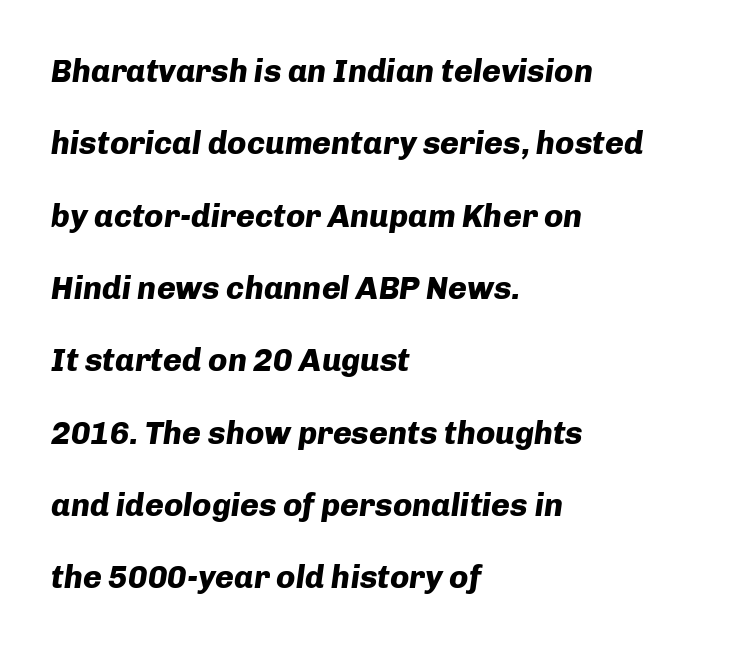
{"italic": "yes", "lean": "right", "slant_degrees": 8, "bold": "yes", "weight": "heavy", "width": "normal", "stroke_contrast": "low", "x_height": "medium", "monospaced": "no", "underline": "no", "align": "left", "line_spacing": "loose", "line_spacing_ratio": 2.26, "letter_spacing": "normal", "letter_spacing_em": 0.0, "glyph_px": 32}
